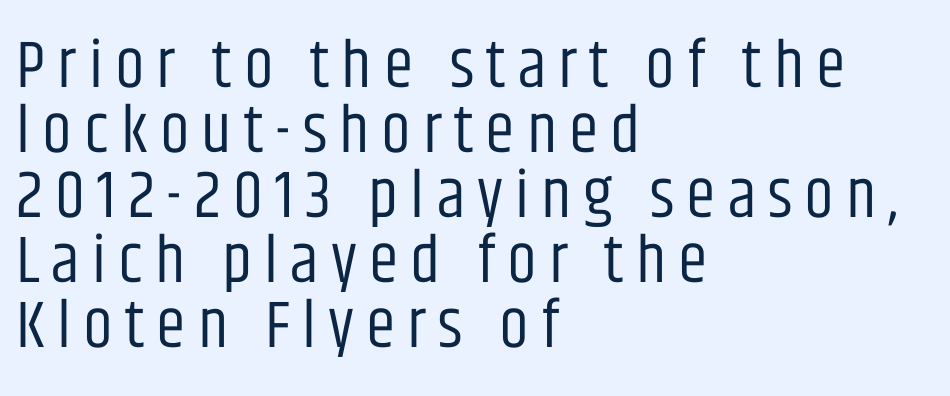
Q: Is the text bold? A: No.
Q: Is the text italic (slanted)? A: No, it is upright.
Q: Is the typeface a serif or a sans-serif typeface? A: Sans-serif.
Q: Is the text underlined? A: No.
Q: How is the paragraph aligned? A: Left-aligned.
Q: Is the spacing between lines tight, normal or loose? A: Tight.
Q: Width (condensed, normal, or wide)? A: Condensed.
Q: Stroke contrast? A: Low.
Q: x-height? A: Large.
Q: Monospaced? A: No.
